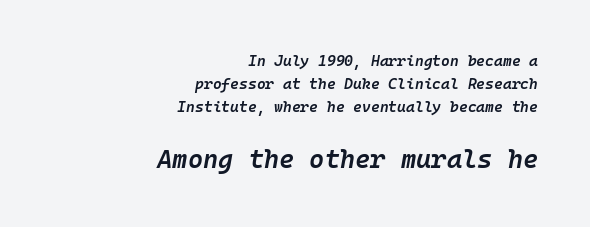
Q: Is the text bold? A: Semi-bold.
Q: Is the text italic (slanted)? A: Yes, it leans right by about 10 degrees.
Q: Is the text underlined? A: No.
Q: How is the paragraph aligned? A: Right-aligned.
Q: Is the spacing between letters normal or unusually wide? A: Normal.
Q: Is the spacing between lines tight, normal or loose? A: Normal.
Q: Which block of text is set in a larger size, the first (top) or the second (bottom)? A: The second (bottom) one.
